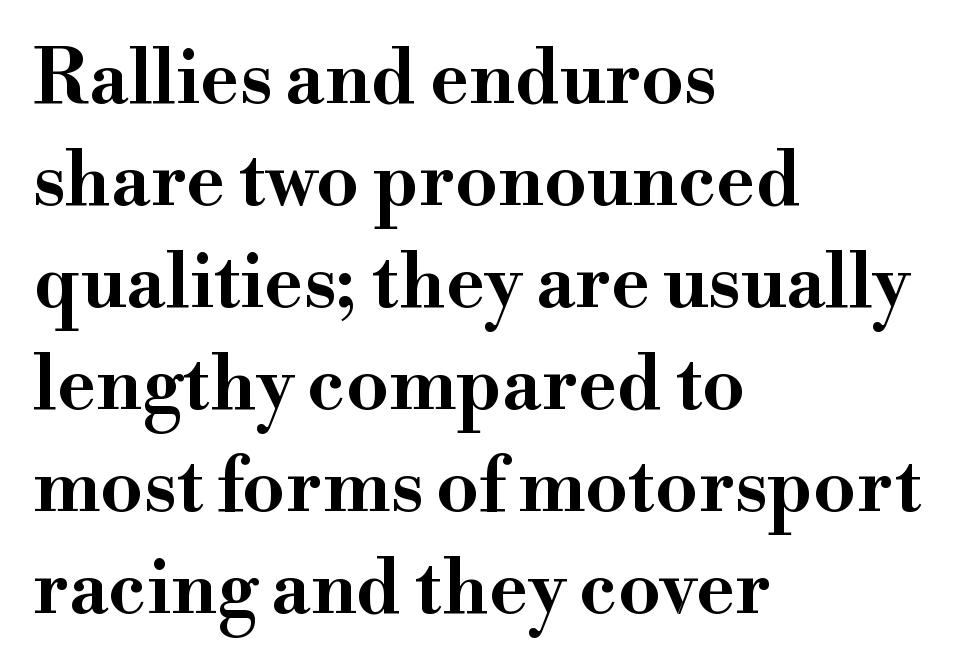
Q: Is the text italic (slanted)? A: No, it is upright.
Q: Is the typeface a serif or a sans-serif typeface? A: Serif.
Q: Is the text underlined? A: No.
Q: How is the paragraph aligned? A: Left-aligned.
Q: Is the spacing between letters normal or unusually wide? A: Normal.
Q: Is the spacing between lines tight, normal or loose? A: Normal.
Q: Width (condensed, normal, or wide)? A: Wide.
Q: Stroke contrast? A: High.
Q: x-height? A: Small.
Q: Monospaced? A: No.
